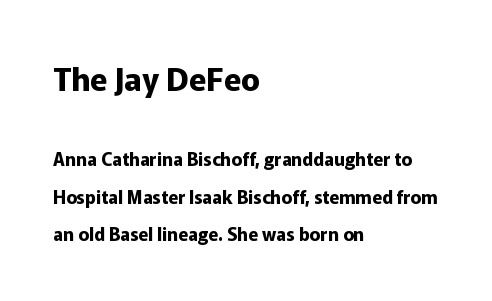
One-word summary of the alignment: left. Each letter keeps its own natural width here, so spacing adapts to shape. One glance says open: line gaps are wider than usual. Each letter's strokes conclude bluntly, with no projecting serifs.
